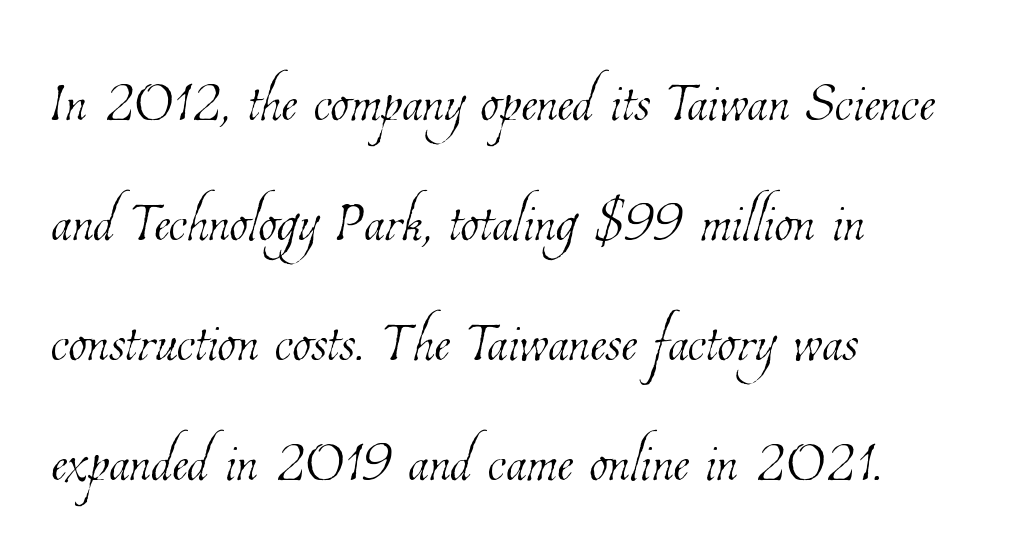
{"bold": "no", "weight": "thin", "width": "condensed", "stroke_contrast": "low", "x_height": "medium", "monospaced": "no", "underline": "no", "align": "left", "line_spacing": "normal", "line_spacing_ratio": 1.58, "letter_spacing": "normal", "letter_spacing_em": 0.0, "glyph_px": 76}
